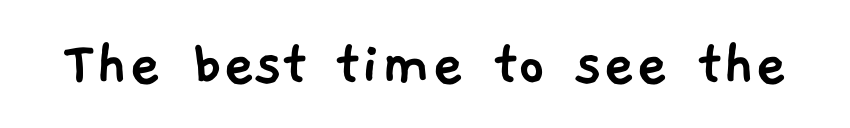
Q: Is the typeface a serif or a sans-serif typeface? A: Sans-serif.
Q: Is the text underlined? A: No.
Q: Is the spacing between letters normal or unusually wide? A: Normal.
Q: Width (condensed, normal, or wide)? A: Normal.
Q: Stroke contrast? A: Low.
Q: x-height? A: Medium.
Q: Monospaced? A: No.
